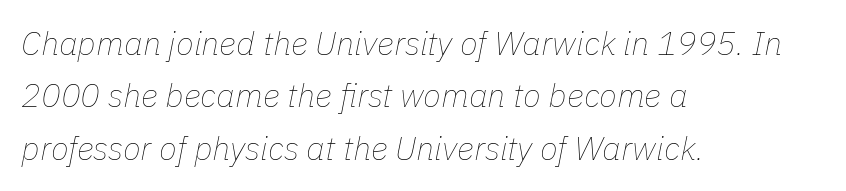
Q: Is the text bold? A: No.
Q: Is the text italic (slanted)? A: Yes, it leans right by about 11 degrees.
Q: Is the text underlined? A: No.
Q: How is the paragraph aligned? A: Left-aligned.
Q: Is the spacing between letters normal or unusually wide? A: Normal.
Q: Is the spacing between lines tight, normal or loose? A: Normal.
Q: Width (condensed, normal, or wide)? A: Normal.
Q: Stroke contrast? A: Low.
Q: x-height? A: Medium.
Q: Monospaced? A: No.
